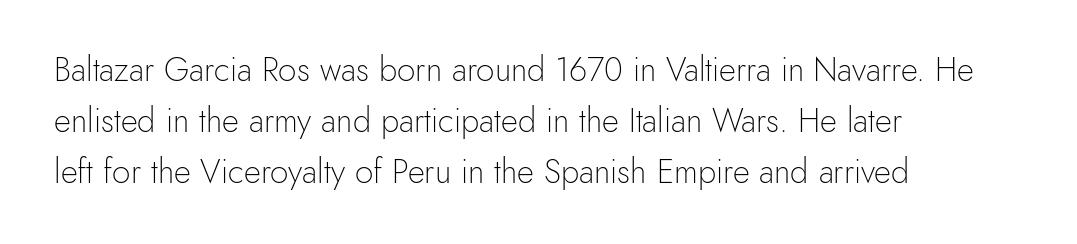
The image shows 33 px light sans-serif type, upright; set left-aligned, normal line spacing (1.54x), normal letter spacing, not underlined; a small x-height.
